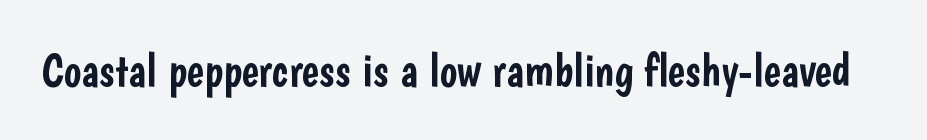
Underlining? Definitely not there. Each word holds together tightly as a unit, with standard inter-letter gaps. Spacing verdict: proportional, widths tailored to each character. The typography opts for an upright posture over an oblique one. Typographically, this falls in the sans-serif category.
